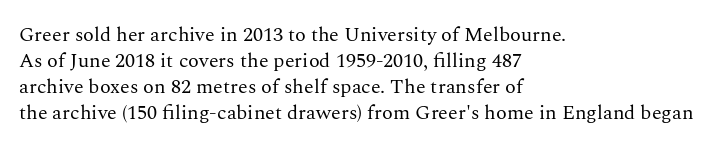
Where is the straight margin? On the left. This sample keeps an unexceptional amount of space between lines. The typesetting does not lean heavy: it is not bold. The gaps between neighbouring characters are ordinary and unremarkable. A clean baseline with only descenders dipping below it.
